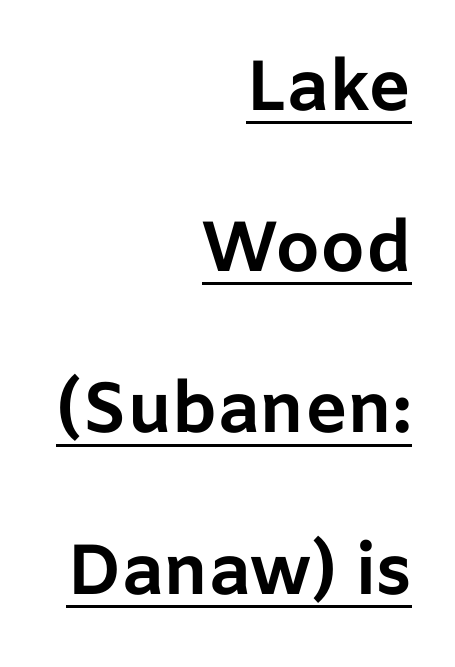
The lettering holds an erect, upright posture throughout. The designer went with a sans here, leaving each stem footless. Does the leading feel generous? Absolutely, it's lavish. A typesetter would call this proportional, since set widths differ per character.
